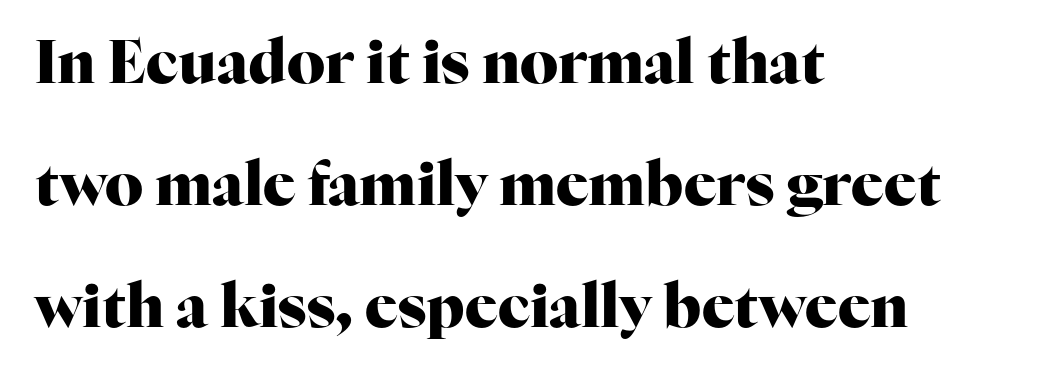
The characters look thick and weighty, a clear bold. Nobody touched the tracking dial on this one. Each letter keeps its own natural width here, so spacing adapts to shape. If you drew a ruler down the left edge, every line would touch it. Small tapered or slab feet sit at the stroke ends, so this counts as serif. Words float on clear page, feet unadorned.
